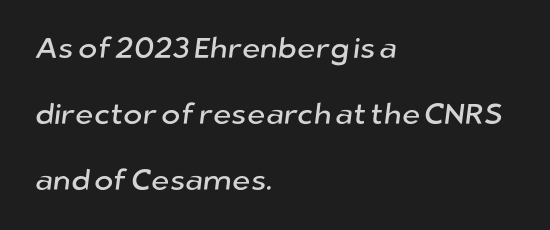
{"serif": "no", "width": "normal", "stroke_contrast": "low", "x_height": "medium", "monospaced": "no", "underline": "no", "align": "left", "line_spacing": "loose", "line_spacing_ratio": 2.27, "letter_spacing": "normal", "letter_spacing_em": 0.0, "glyph_px": 29}
